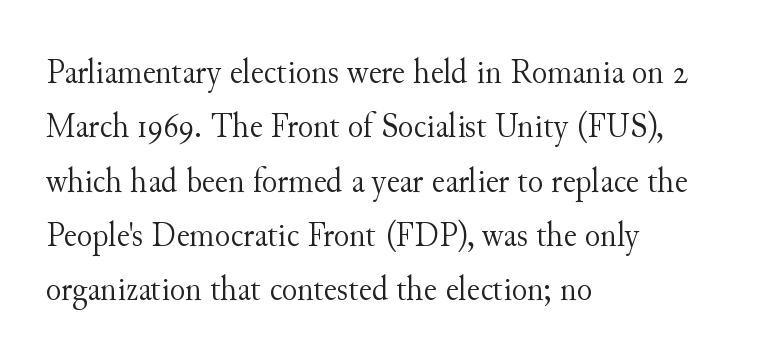
Q: Is the text bold? A: No.
Q: Is the text italic (slanted)? A: No, it is upright.
Q: Is the typeface a serif or a sans-serif typeface? A: Serif.
Q: Is the text underlined? A: No.
Q: How is the paragraph aligned? A: Left-aligned.
Q: Is the spacing between letters normal or unusually wide? A: Normal.
Q: Is the spacing between lines tight, normal or loose? A: Normal.
Q: Width (condensed, normal, or wide)? A: Normal.
Q: Stroke contrast? A: Medium.
Q: x-height? A: Small.
Q: Monospaced? A: No.
